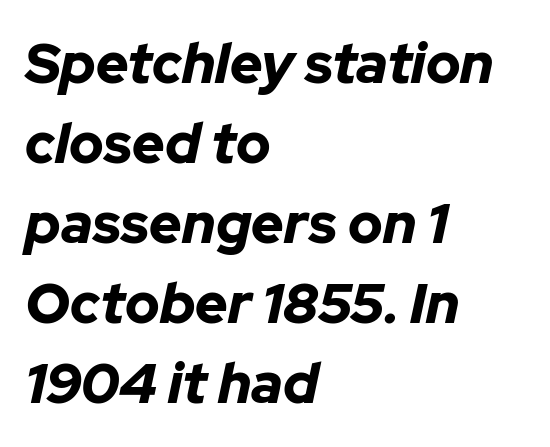
Q: Is the text bold? A: Yes.
Q: Is the text italic (slanted)? A: Yes, it leans right by about 12 degrees.
Q: Is the text underlined? A: No.
Q: How is the paragraph aligned? A: Left-aligned.
Q: Is the spacing between letters normal or unusually wide? A: Normal.
Q: Is the spacing between lines tight, normal or loose? A: Normal.
Q: Width (condensed, normal, or wide)? A: Normal.
Q: Stroke contrast? A: Low.
Q: x-height? A: Medium.
Q: Monospaced? A: No.
